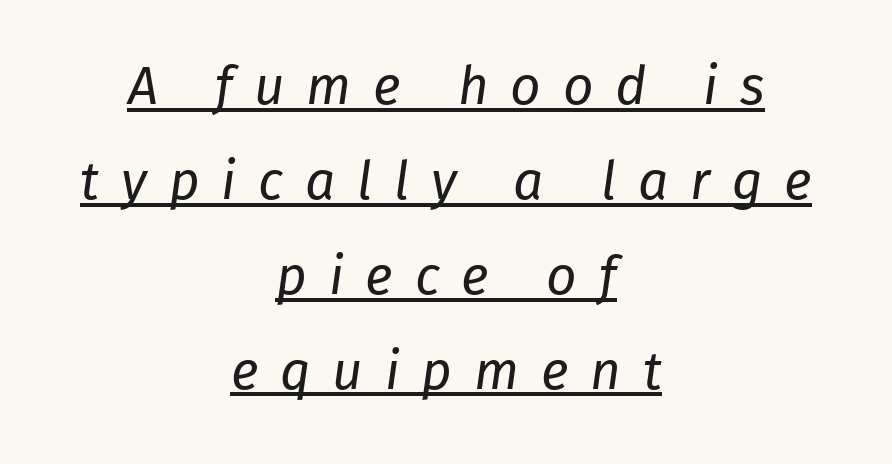
{"italic": "yes", "lean": "right", "slant_degrees": 8, "bold": "no", "weight": "regular", "width": "normal", "stroke_contrast": "low", "x_height": "medium", "monospaced": "no", "underline": "yes", "align": "center", "line_spacing_ratio": 1.79, "letter_spacing": "wide", "letter_spacing_em": 0.41, "glyph_px": 53}
